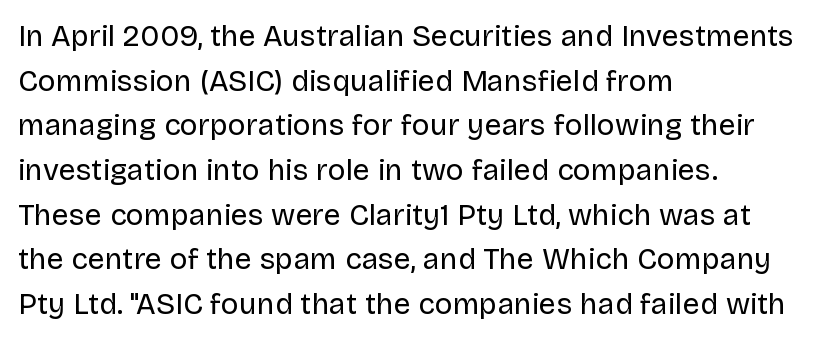
{"serif": "no", "italic": "no", "bold": "no", "weight": "regular", "width": "normal", "stroke_contrast": "low", "x_height": "large", "monospaced": "no", "underline": "no", "align": "left", "line_spacing": "normal", "line_spacing_ratio": 1.49, "letter_spacing": "normal", "letter_spacing_em": 0.0, "glyph_px": 30}
